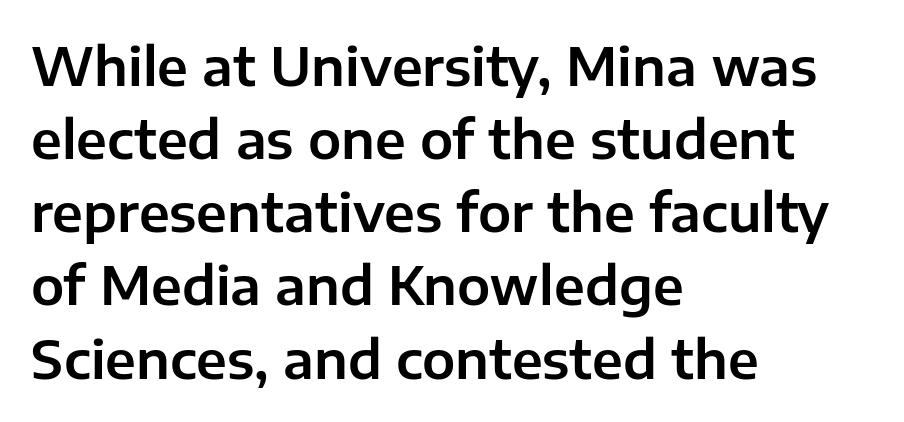
Q: Is the text italic (slanted)? A: No, it is upright.
Q: Is the typeface a serif or a sans-serif typeface? A: Sans-serif.
Q: Is the text underlined? A: No.
Q: How is the paragraph aligned? A: Left-aligned.
Q: Is the spacing between letters normal or unusually wide? A: Normal.
Q: Is the spacing between lines tight, normal or loose? A: Normal.
Q: Width (condensed, normal, or wide)? A: Normal.
Q: Stroke contrast? A: Low.
Q: x-height? A: Medium.
Q: Monospaced? A: No.
